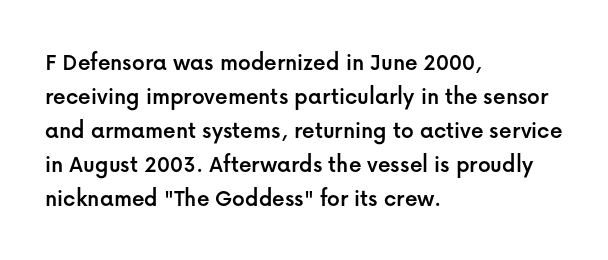
The image shows 25 px text type, upright; set left-aligned, normal line spacing (1.36x), normal letter spacing, not underlined.
